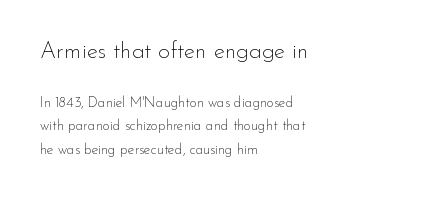
{"italic": "no", "bold": "no", "underline": "no", "align": "left", "line_spacing": "normal", "line_spacing_ratio": 1.65, "letter_spacing": "normal", "letter_spacing_em": 0.0, "larger_block": "first", "size_ratio": 1.64, "glyph_px": 23}
